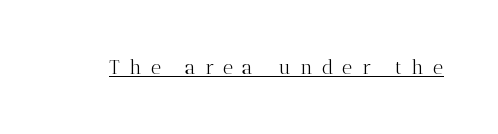
The typesetter has applied underlining to the passage shown. The axis of the letterforms is exactly vertical. Heft: none added — not bold. Tracking here is generous; glyphs stand well apart from one another.
